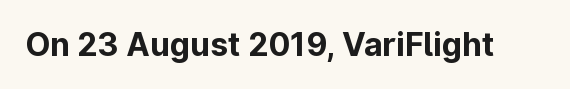
Q: Is the text bold? A: Yes.
Q: Is the text italic (slanted)? A: No, it is upright.
Q: Is the typeface a serif or a sans-serif typeface? A: Sans-serif.
Q: Is the text underlined? A: No.
Q: Is the spacing between letters normal or unusually wide? A: Normal.
Q: Width (condensed, normal, or wide)? A: Normal.
Q: Stroke contrast? A: Low.
Q: x-height? A: Medium.
Q: Monospaced? A: No.
